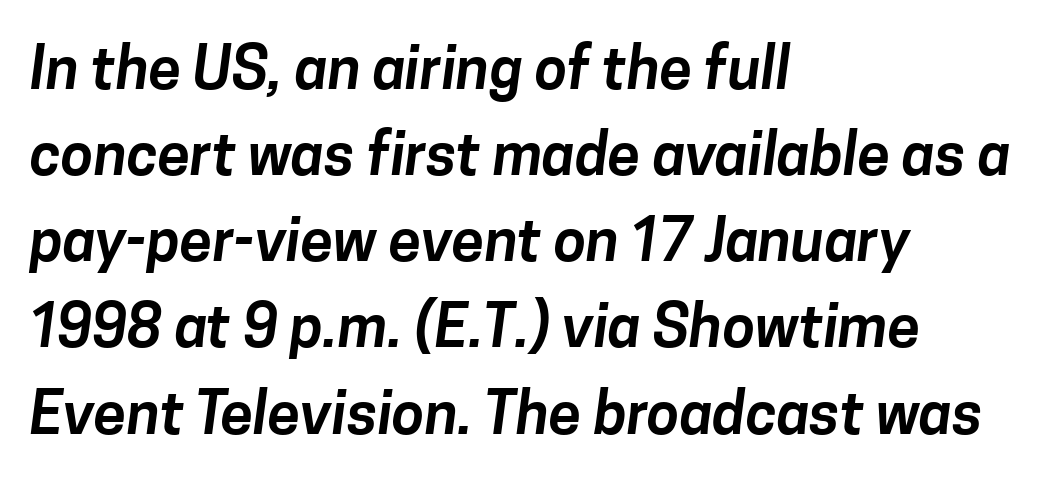
{"serif": "no", "width": "normal", "stroke_contrast": "low", "x_height": "medium", "monospaced": "no", "underline": "no", "align": "left", "line_spacing": "normal", "line_spacing_ratio": 1.46, "letter_spacing": "normal", "letter_spacing_em": 0.0, "glyph_px": 59}
